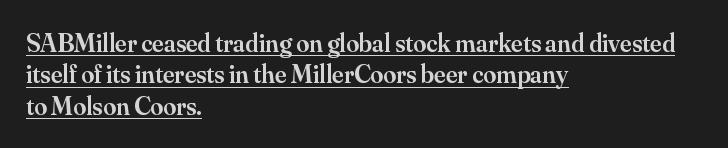
{"italic": "no", "bold": "semi", "underline": "yes", "align": "left", "line_spacing_ratio": 1.21, "letter_spacing": "normal", "letter_spacing_em": 0.0, "glyph_px": 26}
